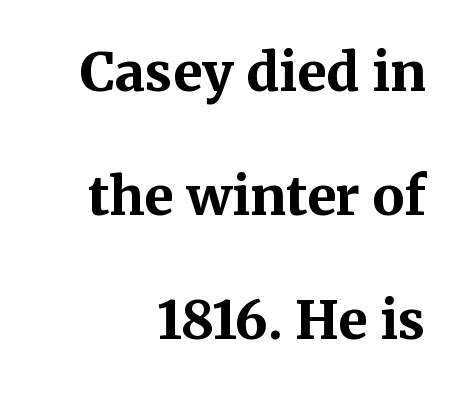
The image shows 53 px bold serif type, upright; set right-aligned, loose line spacing (2.34x), normal letter spacing, not underlined; medium stroke contrast and a medium x-height.
